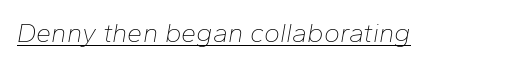
The image shows 27 px text type, italic (leaning right); set normal letter spacing, underlined.
